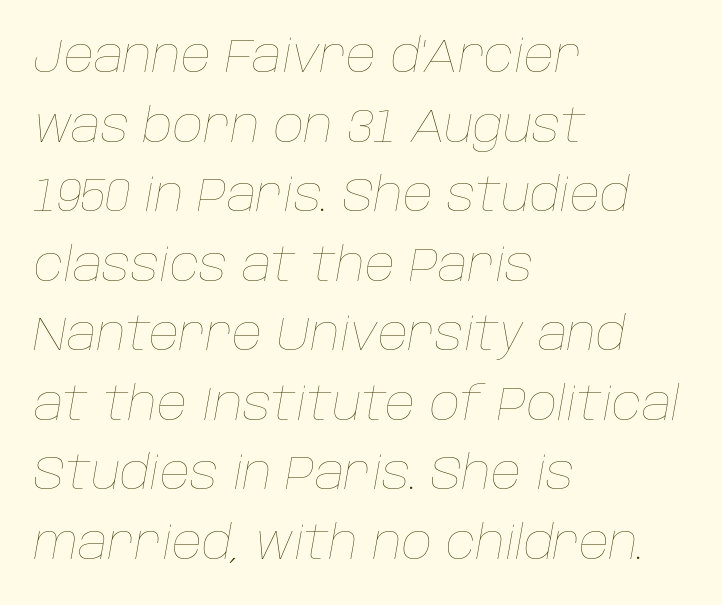
Would a proofreader flag this as italicized? Yes. You could call the tracking neutral — neither tight nor loose. The typesetting does not lean heavy: it is not bold. The typesetter chose a ragged-right arrangement here. Rule under the text: the space is simply empty.
